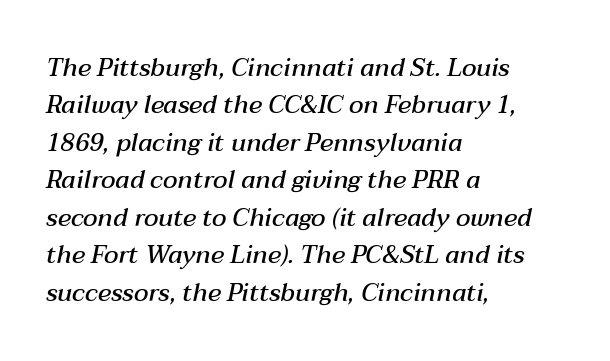
You can tell it's italic because the verticals aren't actually vertical. Check under the words: just untouched page. This sample uses plain, unmodified letter spacing. Casual observation: everything's shoved over to the left. Weight: semibold (demi). Leading: standard.
